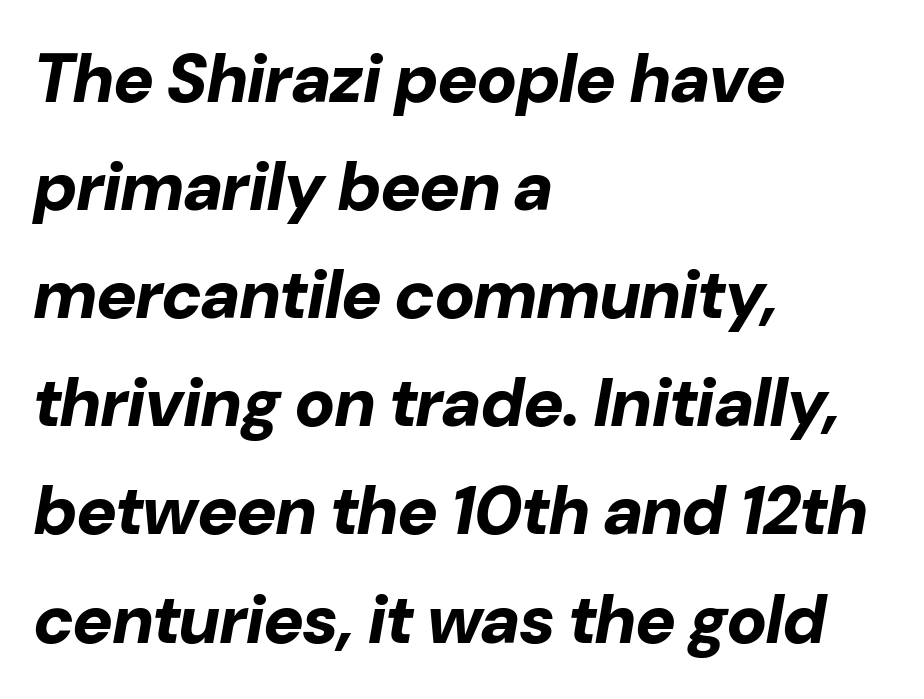
Words float on clear page, feet unadorned. You'd pick this weight for a headline — it's a proper bold. You can tell it's italic because the verticals aren't actually vertical. One glance says typical: line gaps are just what's usual. The face used here is rendered with its standard letterfit. Left-aligned paragraph, ragged on the right.
